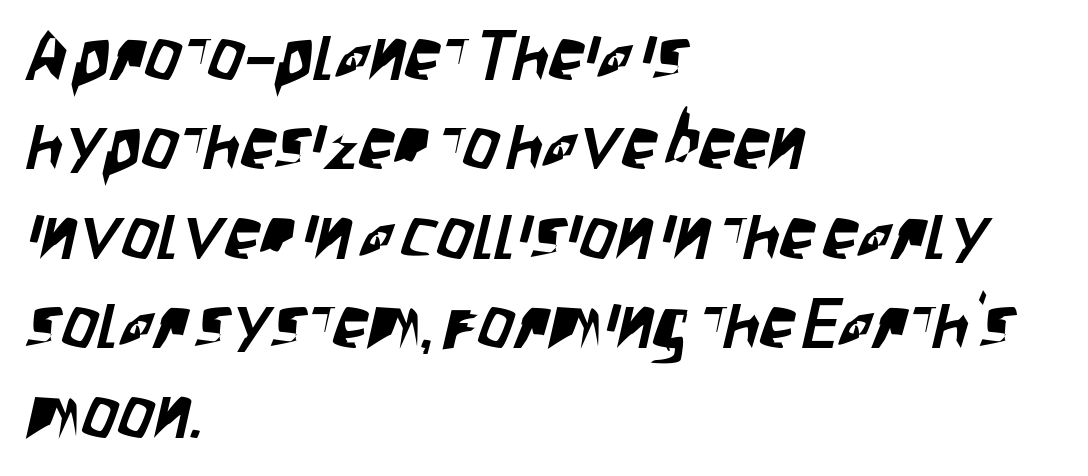
{"serif": "no", "width": "condensed", "stroke_contrast": "low", "x_height": "large", "monospaced": "no", "underline": "no", "align": "left", "line_spacing": "normal", "line_spacing_ratio": 1.26, "letter_spacing": "normal", "letter_spacing_em": 0.0, "glyph_px": 71}
